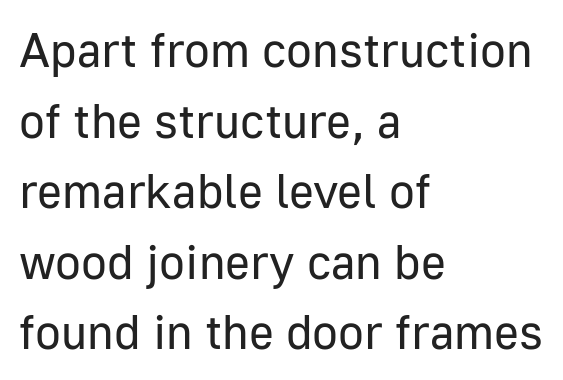
Q: Is the text bold? A: No.
Q: Is the text italic (slanted)? A: No, it is upright.
Q: Is the typeface a serif or a sans-serif typeface? A: Sans-serif.
Q: Is the text underlined? A: No.
Q: How is the paragraph aligned? A: Left-aligned.
Q: Is the spacing between letters normal or unusually wide? A: Normal.
Q: Is the spacing between lines tight, normal or loose? A: Normal.
Q: Width (condensed, normal, or wide)? A: Normal.
Q: Stroke contrast? A: Low.
Q: x-height? A: Medium.
Q: Monospaced? A: No.
